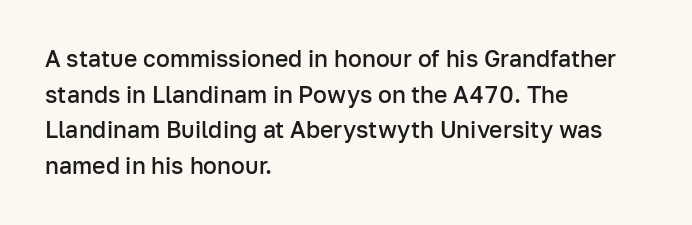
The image shows 23 px text type, upright; set left-aligned, normal line spacing (1.55x), normal letter spacing, not underlined.
